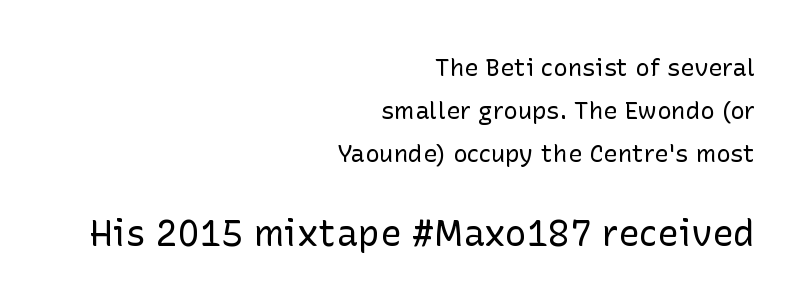
{"serif": "no", "italic": "no", "bold": "no", "weight": "regular", "width": "normal", "stroke_contrast": "low", "x_height": "medium", "monospaced": "no", "underline": "no", "align": "right", "line_spacing_ratio": 1.79, "letter_spacing": "normal", "letter_spacing_em": 0.0, "larger_block": "second", "size_ratio": 1.5, "glyph_px": 36}
